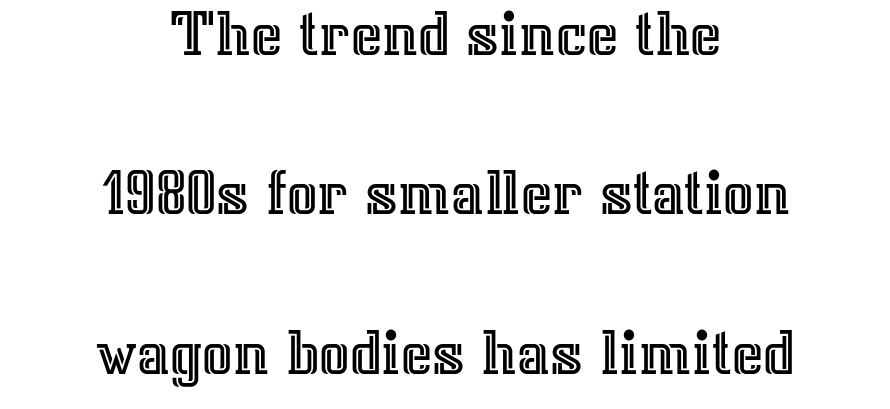
The image shows 67 px text type, upright; set centered, loose line spacing (2.38x), normal letter spacing, not underlined; a medium x-height.
